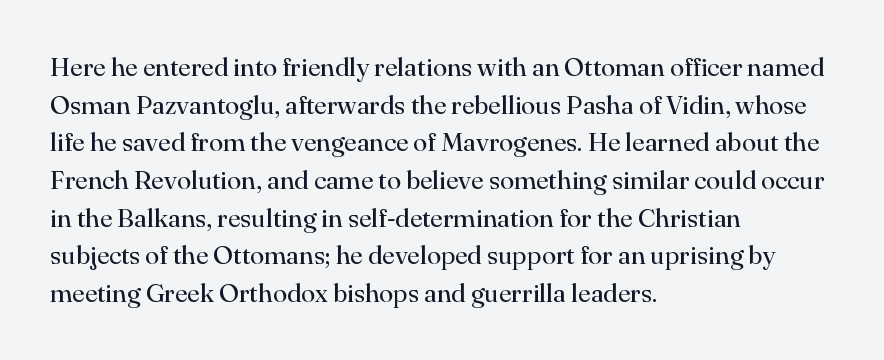
The image shows 26 px text type, upright; set left-aligned, normal line spacing (1.45x), normal letter spacing, not underlined.
